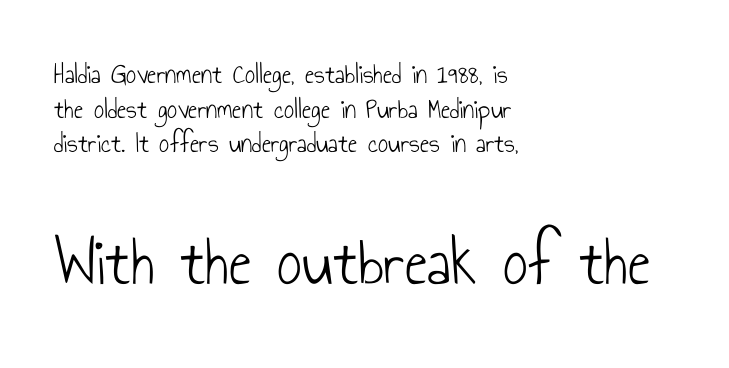
The lettering stays uniformly vertical, giving the passage a roman look. Tracking here is standard; glyphs follow each other at the usual distance. Are there feet on the stems? There aren't — it's a sans. Stroke thickness stays within the range of a standard reading face or lighter. Scale increases going downward across the two blocks.
